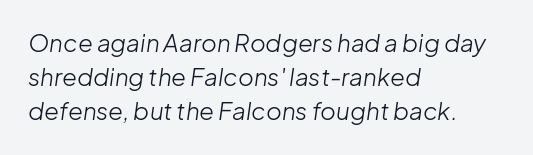
The image shows 24 px text type, italic (leaning right); set left-aligned, normal line spacing (1.42x), normal letter spacing, not underlined.
